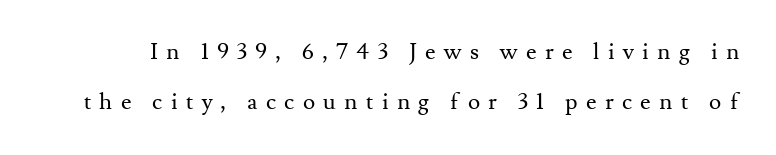
{"italic": "no", "bold": "no", "underline": "no", "line_spacing": "loose", "line_spacing_ratio": 2.18, "letter_spacing": "wide", "letter_spacing_em": 0.36, "glyph_px": 23}
